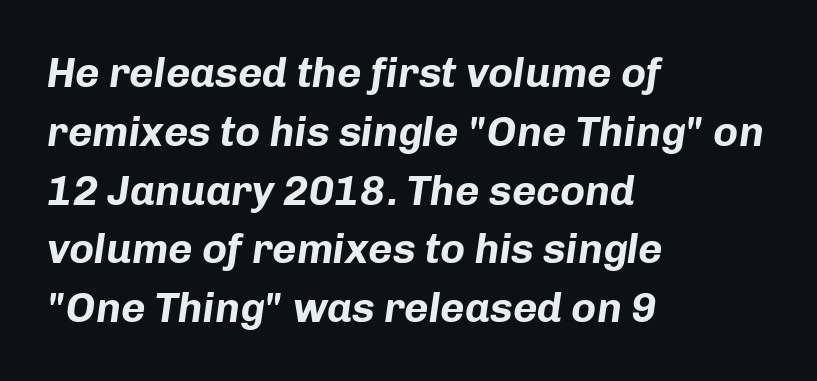
The image shows 42 px bold type, italic (leaning right); set left-aligned, normal line spacing (1.4x), normal letter spacing, not underlined; low stroke contrast and a medium x-height.
